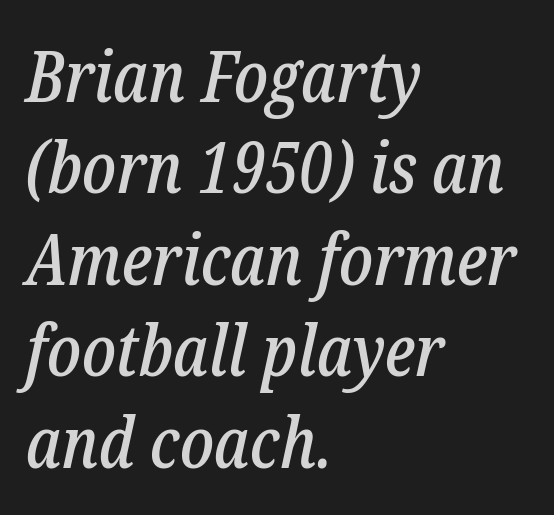
Q: Is the text italic (slanted)? A: Yes, it leans right by about 12 degrees.
Q: Is the typeface a serif or a sans-serif typeface? A: Serif.
Q: Is the text underlined? A: No.
Q: How is the paragraph aligned? A: Left-aligned.
Q: Is the spacing between letters normal or unusually wide? A: Normal.
Q: Is the spacing between lines tight, normal or loose? A: Normal.
Q: Width (condensed, normal, or wide)? A: Condensed.
Q: Stroke contrast? A: Low.
Q: x-height? A: Medium.
Q: Monospaced? A: No.
